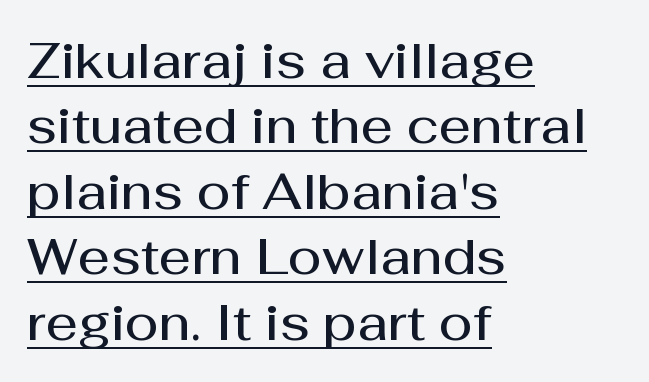
{"serif": "no", "italic": "no", "bold": "semi", "weight": "semibold", "width": "normal", "stroke_contrast": "medium", "x_height": "medium", "monospaced": "no", "underline": "yes", "align": "left", "line_spacing": "normal", "line_spacing_ratio": 1.31, "letter_spacing": "normal", "letter_spacing_em": 0.0, "glyph_px": 50}
